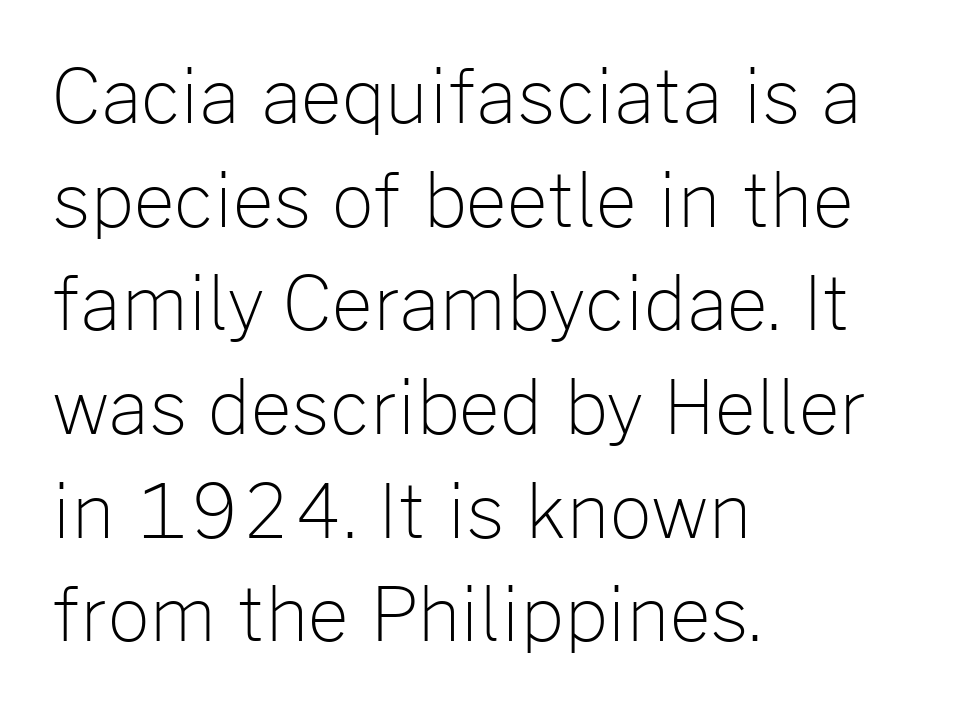
Unlike italic type, these characters show no tilt at all. This sample has the flowing, uneven cadence of proportional lettering. The letters look calm and open, with moderate or lighter stems. Interline gaps are of average width in this sample. Casual observation: everything's shoved over to the left. Nothing unusual about the tracking: characters are spaced as the font intends.
